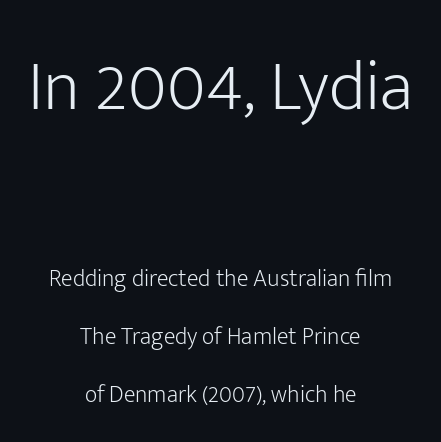
{"serif": "no", "italic": "no", "bold": "no", "weight": "light", "width": "normal", "stroke_contrast": "low", "x_height": "medium", "monospaced": "no", "underline": "no", "align": "center", "line_spacing": "loose", "line_spacing_ratio": 2.41, "letter_spacing": "normal", "letter_spacing_em": 0.0, "larger_block": "first", "size_ratio": 3.0, "glyph_px": 72}
